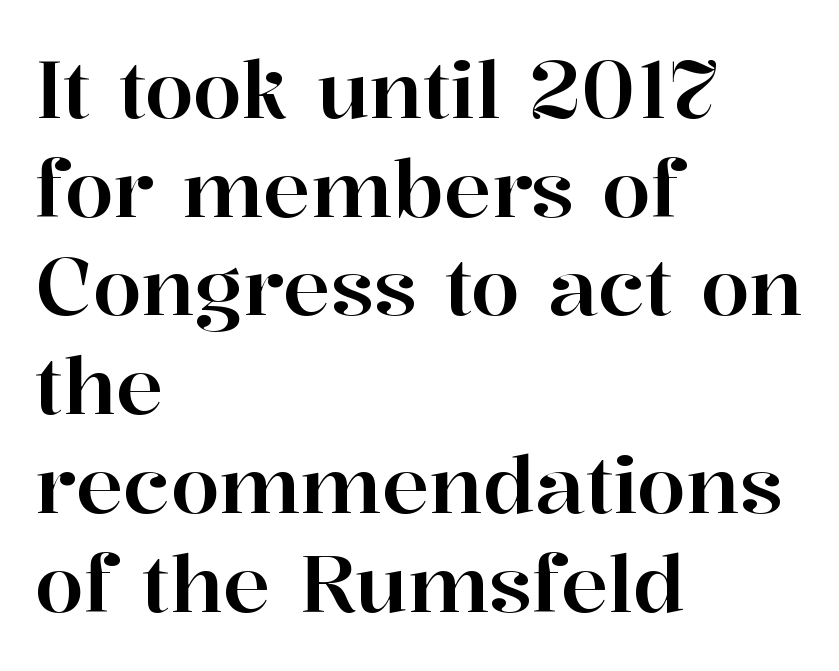
Honestly, there is no underline to notice here at all. The rendering uses natural spacing where letterforms have individual widths. If you drew a ruler down the left edge, every line would touch it. Students, note that the glyphs here touch the page at normal intervals. The rows are spaced the way most documents space them. Are there feet on the stems? There are — it's a serif.
